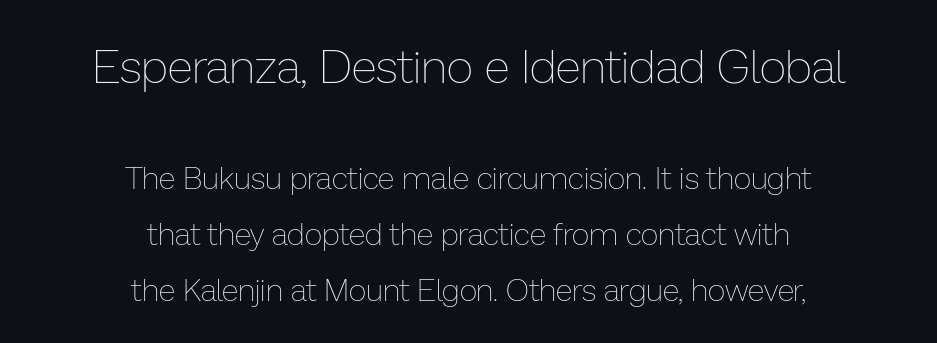
Q: Is the text bold? A: No.
Q: Is the text italic (slanted)? A: No, it is upright.
Q: Is the text underlined? A: No.
Q: How is the paragraph aligned? A: Centered.
Q: Is the spacing between letters normal or unusually wide? A: Normal.
Q: Which block of text is set in a larger size, the first (top) or the second (bottom)? A: The first (top) one.
Q: Width (condensed, normal, or wide)? A: Normal.
Q: Stroke contrast? A: Low.
Q: x-height? A: Medium.
Q: Monospaced? A: No.
